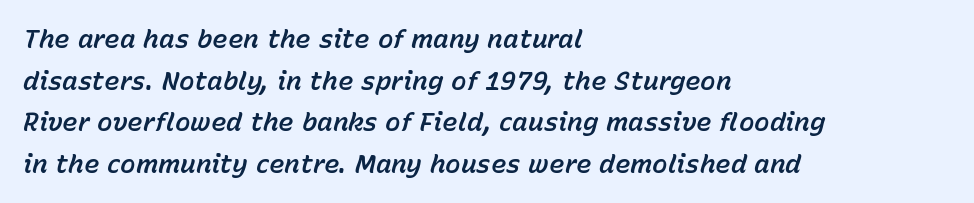
{"italic": "yes", "lean": "right", "slant_degrees": 15, "underline": "no", "align": "left", "line_spacing": "normal", "line_spacing_ratio": 1.6, "letter_spacing": "normal", "letter_spacing_em": 0.0, "glyph_px": 26}
